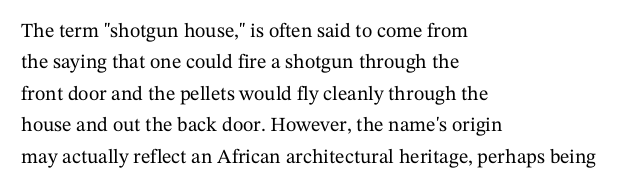
The image shows 20 px text type, upright; set left-aligned, normal line spacing (1.57x), normal letter spacing, not underlined.
